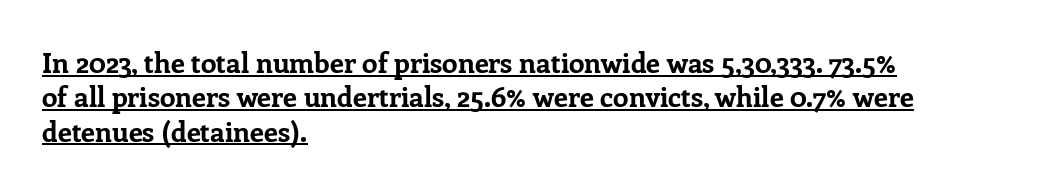
{"serif": "yes", "italic": "no", "bold": "yes", "weight": "bold", "width": "normal", "stroke_contrast": "low", "x_height": "medium", "monospaced": "no", "underline": "yes", "align": "left", "line_spacing_ratio": 1.23, "letter_spacing": "normal", "letter_spacing_em": 0.0, "glyph_px": 28}
